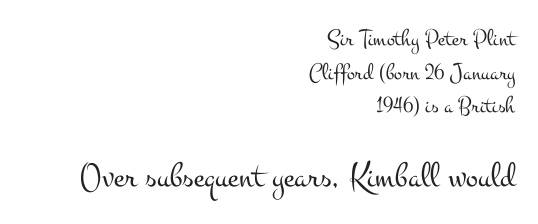
Q: Is the text bold? A: No.
Q: Is the text italic (slanted)? A: Yes.
Q: Is the typeface a serif or a sans-serif typeface? A: Serif.
Q: Is the text underlined? A: No.
Q: How is the paragraph aligned? A: Right-aligned.
Q: Is the spacing between letters normal or unusually wide? A: Normal.
Q: Is the spacing between lines tight, normal or loose? A: Normal.
Q: Which block of text is set in a larger size, the first (top) or the second (bottom)? A: The second (bottom) one.
Q: Width (condensed, normal, or wide)? A: Wide.
Q: Stroke contrast? A: Medium.
Q: x-height? A: Small.
Q: Monospaced? A: No.
